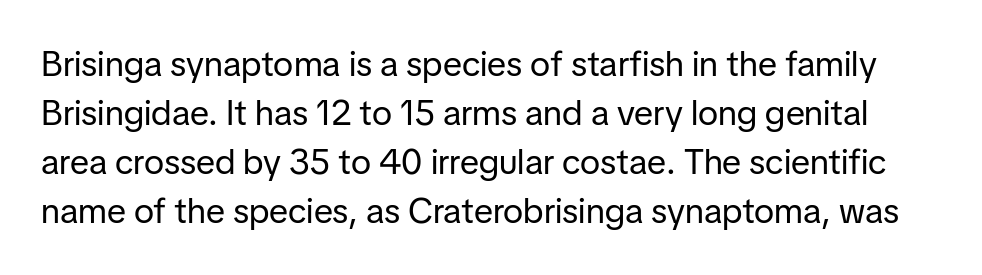
{"serif": "no", "italic": "no", "bold": "no", "weight": "regular", "width": "normal", "stroke_contrast": "low", "x_height": "medium", "monospaced": "no", "underline": "no", "line_spacing": "normal", "line_spacing_ratio": 1.4, "letter_spacing": "normal", "letter_spacing_em": 0.0, "glyph_px": 35}
